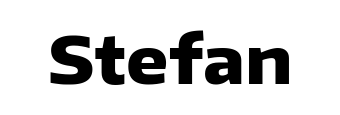
The image shows 66 px heavy sans-serif type, upright; set normal letter spacing, not underlined; low stroke contrast and a medium x-height.
